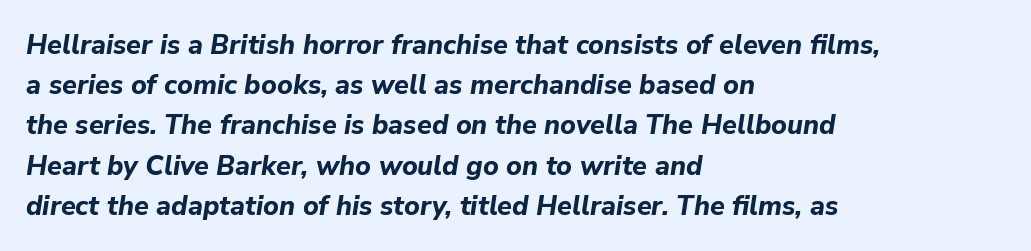
The image shows 27 px bold type, italic (leaning right); set left-aligned, normal line spacing (1.49x), normal letter spacing, not underlined.
